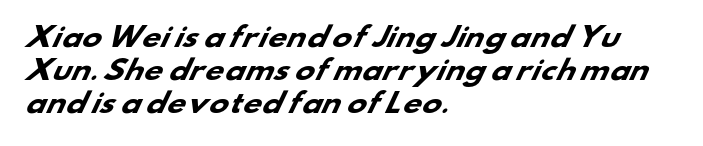
{"bold": "yes", "underline": "no", "align": "left", "line_spacing": "normal", "line_spacing_ratio": 1.26, "letter_spacing": "normal", "letter_spacing_em": 0.0, "glyph_px": 26}
